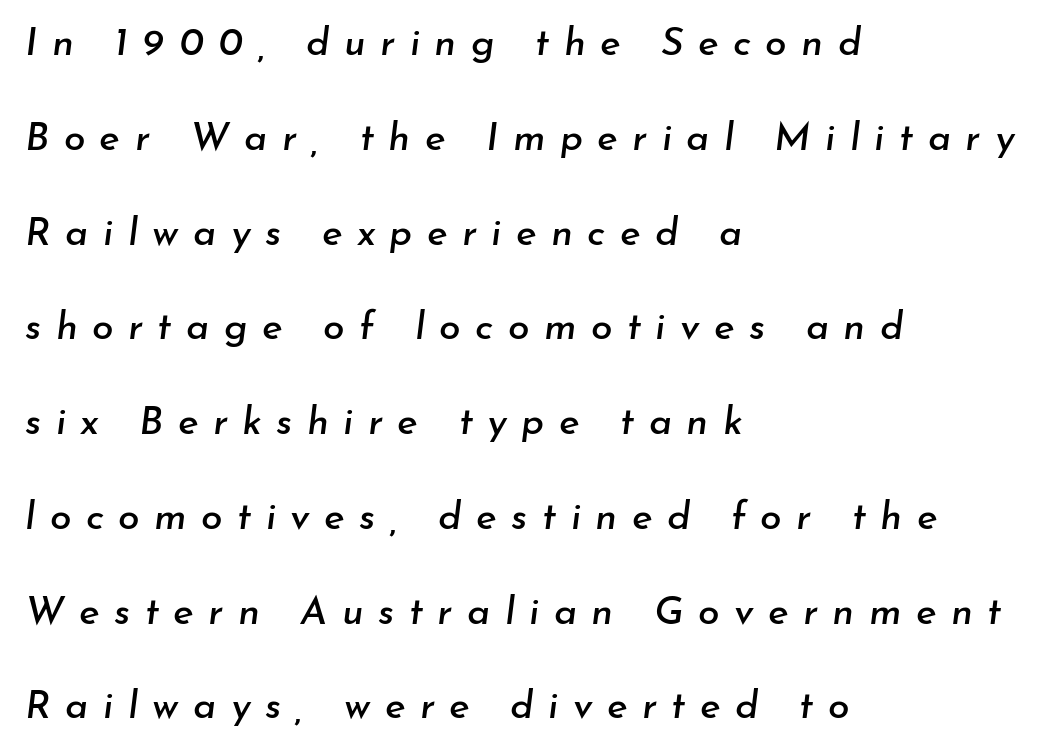
Q: Is the text italic (slanted)? A: Yes, it leans right by about 7 degrees.
Q: Is the text underlined? A: No.
Q: How is the paragraph aligned? A: Left-aligned.
Q: Is the spacing between letters normal or unusually wide? A: Unusually wide.
Q: Is the spacing between lines tight, normal or loose? A: Loose.
Q: Width (condensed, normal, or wide)? A: Normal.
Q: Stroke contrast? A: Low.
Q: x-height? A: Small.
Q: Monospaced? A: No.
